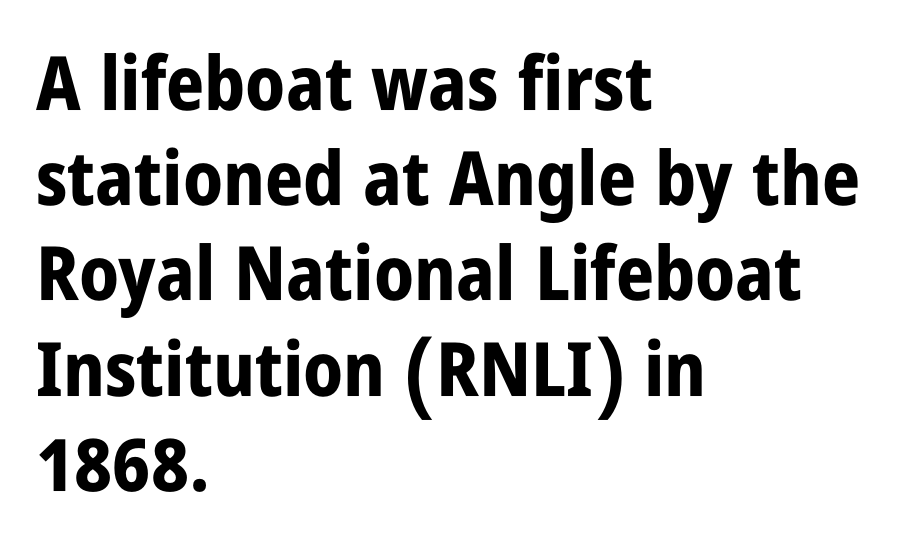
{"serif": "no", "italic": "no", "bold": "yes", "weight": "bold", "width": "condensed", "stroke_contrast": "low", "x_height": "large", "monospaced": "no", "underline": "no", "align": "left", "line_spacing": "normal", "line_spacing_ratio": 1.27, "letter_spacing": "normal", "letter_spacing_em": 0.0, "glyph_px": 75}
